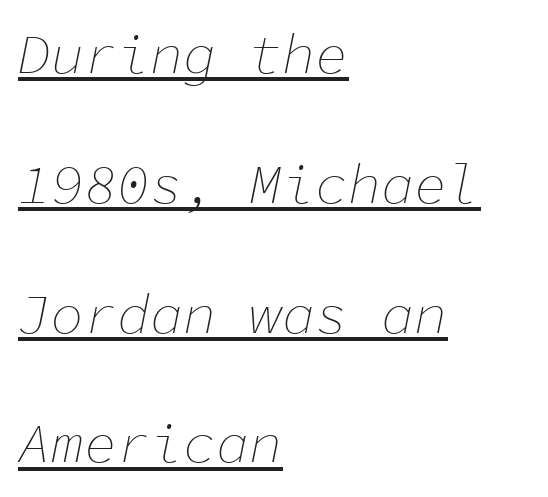
{"italic": "yes", "lean": "right", "slant_degrees": 11, "bold": "no", "weight": "thin", "width": "normal", "stroke_contrast": "low", "x_height": "medium", "monospaced": "yes", "underline": "yes", "align": "left", "line_spacing": "loose", "line_spacing_ratio": 2.36, "letter_spacing": "normal", "letter_spacing_em": 0.0, "glyph_px": 55}
